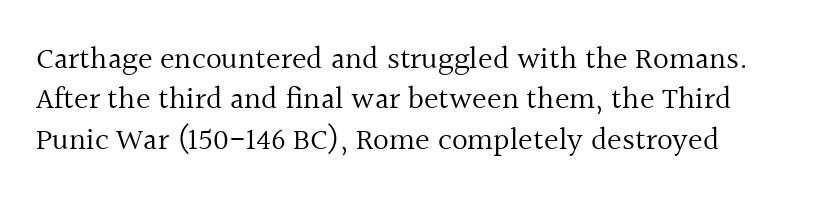
Q: Is the text bold? A: No.
Q: Is the text italic (slanted)? A: No, it is upright.
Q: Is the typeface a serif or a sans-serif typeface? A: Serif.
Q: Is the text underlined? A: No.
Q: Is the spacing between letters normal or unusually wide? A: Normal.
Q: Is the spacing between lines tight, normal or loose? A: Normal.
Q: Width (condensed, normal, or wide)? A: Normal.
Q: x-height? A: Medium.
Q: Monospaced? A: No.
